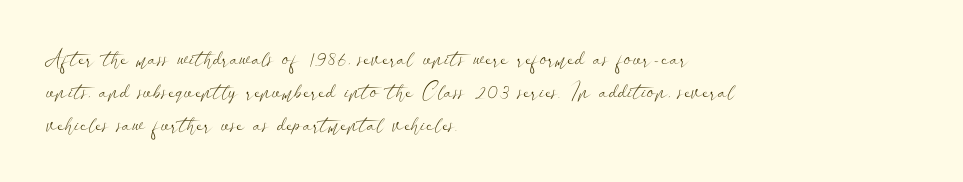
{"bold": "no", "underline": "no", "align": "left", "line_spacing": "normal", "line_spacing_ratio": 1.51, "letter_spacing": "normal", "letter_spacing_em": 0.0, "glyph_px": 22}
